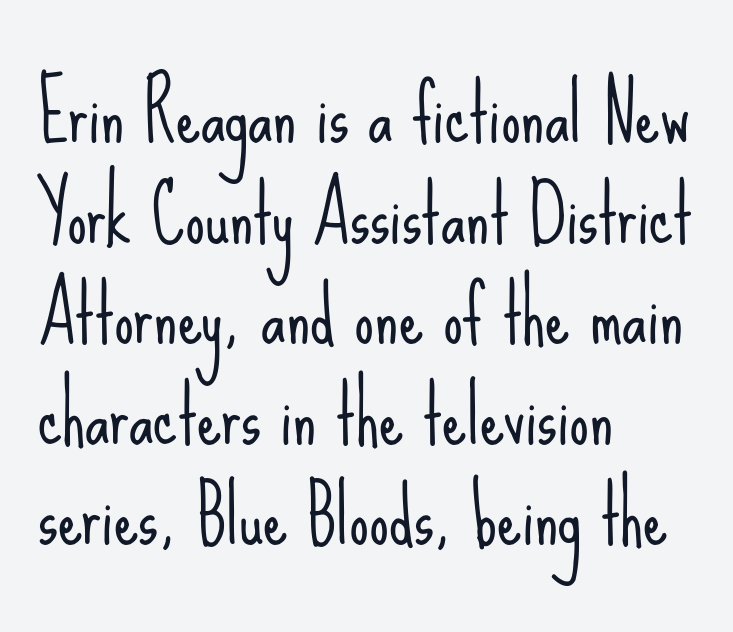
Q: Is the text bold? A: No.
Q: Is the text italic (slanted)? A: No, it is upright.
Q: Is the typeface a serif or a sans-serif typeface? A: Sans-serif.
Q: Is the text underlined? A: No.
Q: How is the paragraph aligned? A: Left-aligned.
Q: Is the spacing between letters normal or unusually wide? A: Normal.
Q: Is the spacing between lines tight, normal or loose? A: Normal.
Q: Width (condensed, normal, or wide)? A: Condensed.
Q: Stroke contrast? A: Low.
Q: x-height? A: Small.
Q: Monospaced? A: No.
